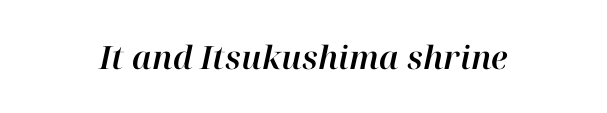
Lines of text with bare space underneath. You could not count columns in this text — the font is proportionally spaced. Between one letter and the next there's only the usual sliver of space. Posture: slanted.
